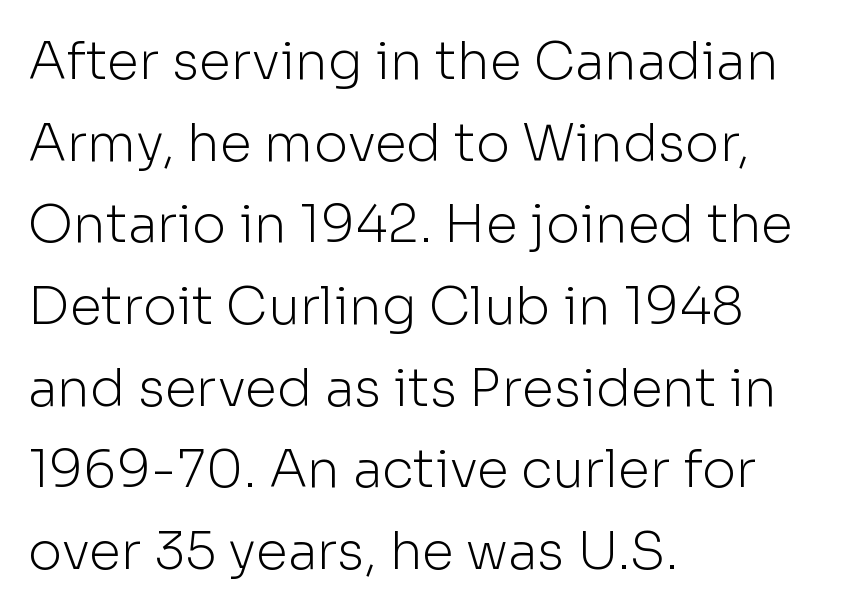
The image shows 52 px light sans-serif type, upright; set left-aligned, normal line spacing (1.57x), normal letter spacing, not underlined; low stroke contrast and a medium x-height.
